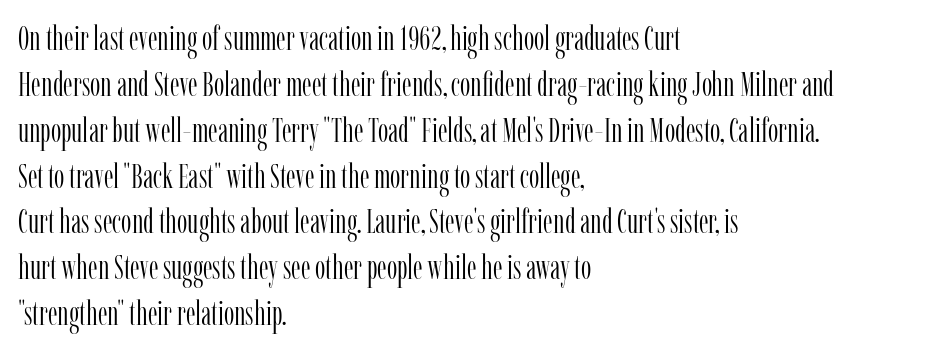
Q: Is the text bold? A: No.
Q: Is the text italic (slanted)? A: No, it is upright.
Q: Is the typeface a serif or a sans-serif typeface? A: Serif.
Q: Is the text underlined? A: No.
Q: How is the paragraph aligned? A: Left-aligned.
Q: Is the spacing between letters normal or unusually wide? A: Normal.
Q: Is the spacing between lines tight, normal or loose? A: Normal.
Q: Width (condensed, normal, or wide)? A: Condensed.
Q: Stroke contrast? A: Low.
Q: x-height? A: Medium.
Q: Monospaced? A: No.
